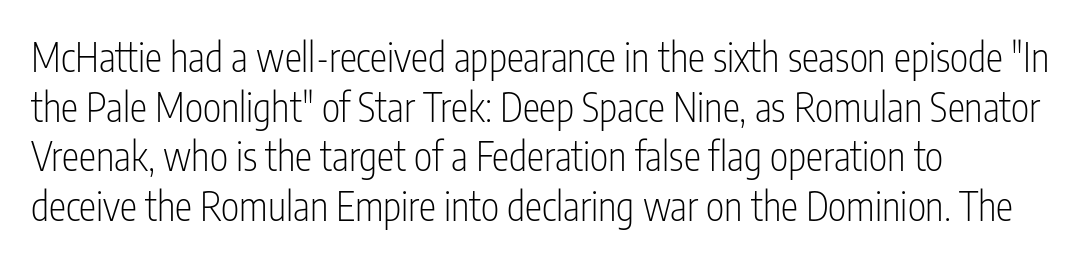
{"serif": "no", "italic": "no", "bold": "no", "weight": "light", "width": "condensed", "stroke_contrast": "low", "x_height": "medium", "monospaced": "no", "underline": "no", "align": "left", "line_spacing": "normal", "line_spacing_ratio": 1.27, "letter_spacing": "normal", "letter_spacing_em": 0.0, "glyph_px": 39}
